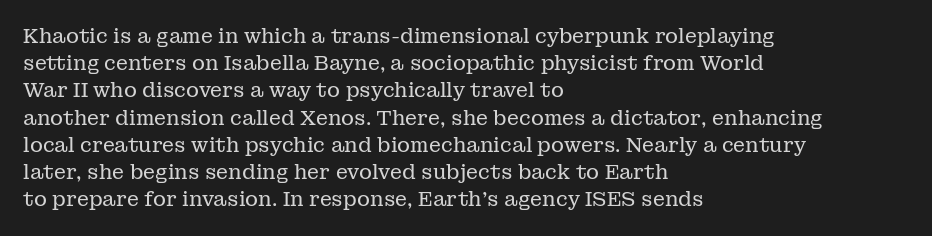
Q: Is the text bold? A: No.
Q: Is the text italic (slanted)? A: No, it is upright.
Q: Is the text underlined? A: No.
Q: How is the paragraph aligned? A: Left-aligned.
Q: Is the spacing between letters normal or unusually wide? A: Normal.
Q: Is the spacing between lines tight, normal or loose? A: Normal.
